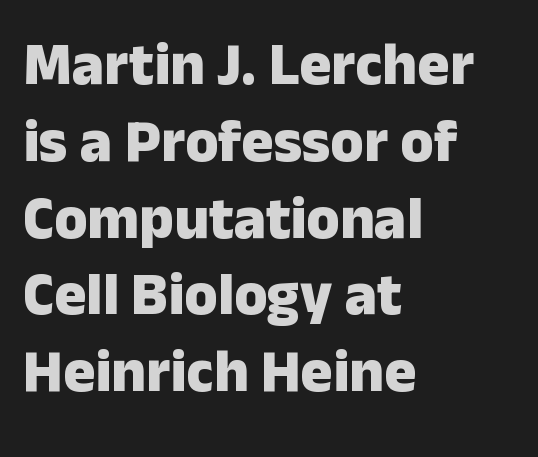
{"serif": "no", "italic": "no", "bold": "yes", "weight": "heavy", "width": "normal", "stroke_contrast": "low", "x_height": "medium", "monospaced": "no", "underline": "no", "align": "left", "line_spacing": "normal", "line_spacing_ratio": 1.28, "letter_spacing": "normal", "letter_spacing_em": 0.0, "glyph_px": 60}
